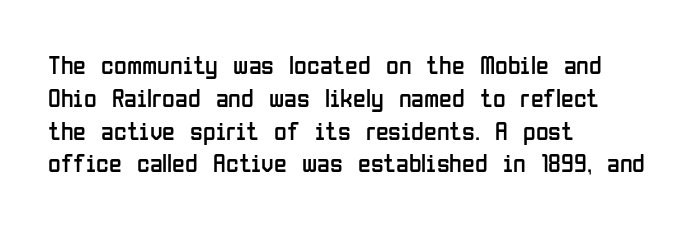
Check the space under the baseline: it is left empty. Posture: upright roman. Is the type heavy? It reads as light-to-regular instead. One-word summary of the alignment: left. The line-height multiplier appears to be the usual default.
